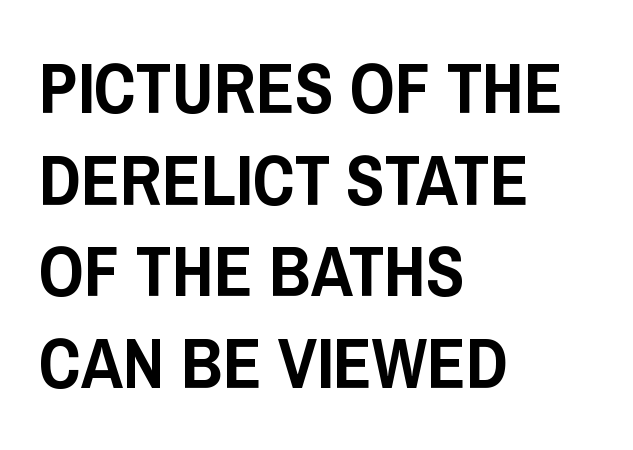
{"serif": "no", "italic": "no", "width": "condensed", "stroke_contrast": "low", "x_height": "large", "monospaced": "no", "underline": "no", "align": "left", "line_spacing": "normal", "line_spacing_ratio": 1.29, "letter_spacing": "normal", "letter_spacing_em": 0.0, "glyph_px": 71}
